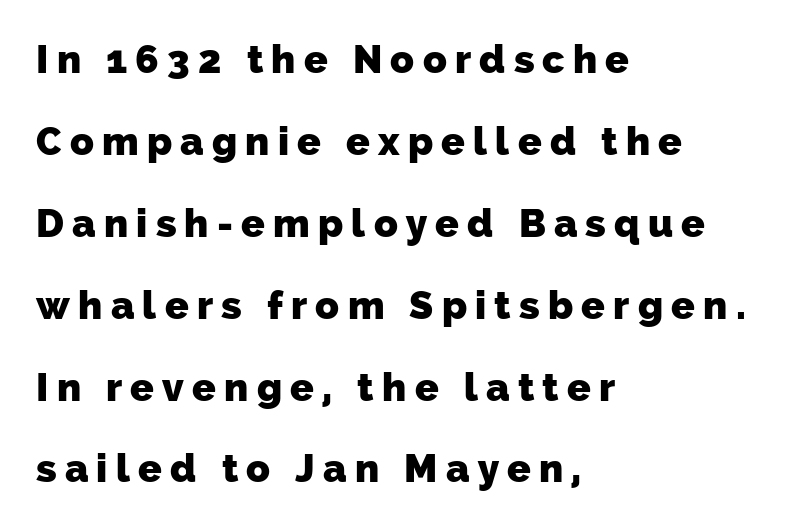
You could not count columns in this text — the font is proportionally spaced. The face used here is rendered with a markedly widened letterfit. What's the leading like? Stretched, with rows far apart. This rendering features lettering with no underline. The typesetting leans heavy: a genuine bold.
